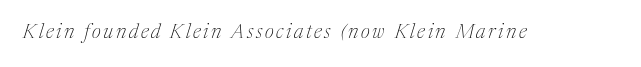
The image shows 20 px text type, italic (leaning right); set not underlined.
